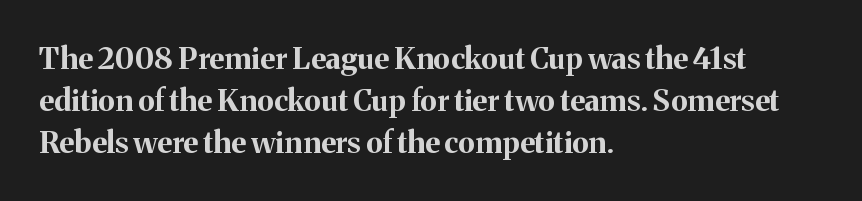
These lines are rendered in a variable-pitch font. Short and long lines alike share a common starting point at left. Spacing between characters is what you'd get straight out of the box. Ascenders rise straight up at ninety degrees.
